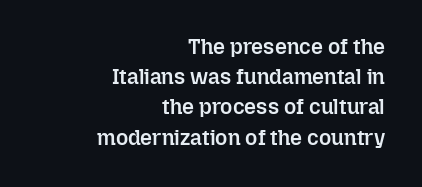
The image shows 21 px text type, upright; set right-aligned, normal line spacing (1.44x), normal letter spacing, not underlined.
